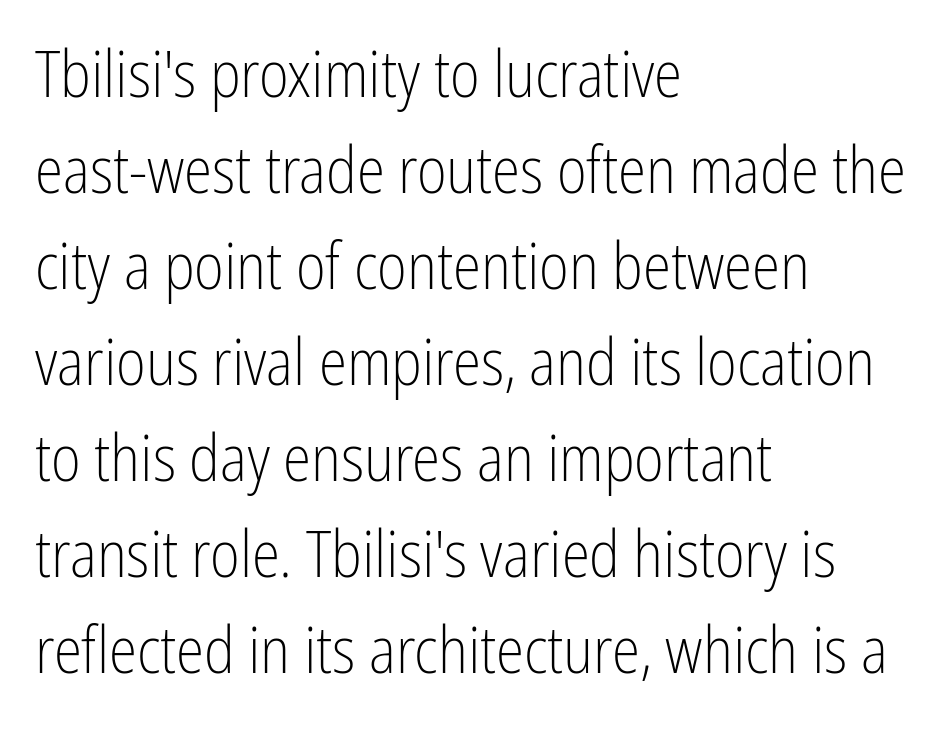
{"serif": "no", "italic": "no", "bold": "no", "weight": "light", "width": "condensed", "stroke_contrast": "low", "x_height": "medium", "monospaced": "no", "underline": "no", "align": "left", "line_spacing": "normal", "line_spacing_ratio": 1.5, "letter_spacing": "normal", "letter_spacing_em": 0.0, "glyph_px": 64}
